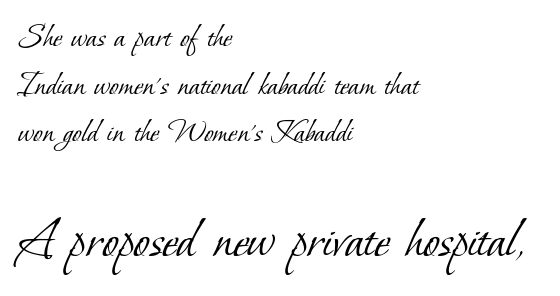
The image shows 59 px light serif type; set left-aligned, normal line spacing (1.4x), normal letter spacing, not underlined; the second (bottom) block is 1.74x larger; low stroke contrast and a small x-height.
